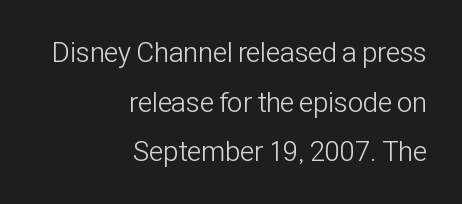
The image shows 28 px light, condensed sans-serif type, upright; set right-aligned, line spacing 1.77x, normal letter spacing, not underlined; low stroke contrast and a medium x-height.
